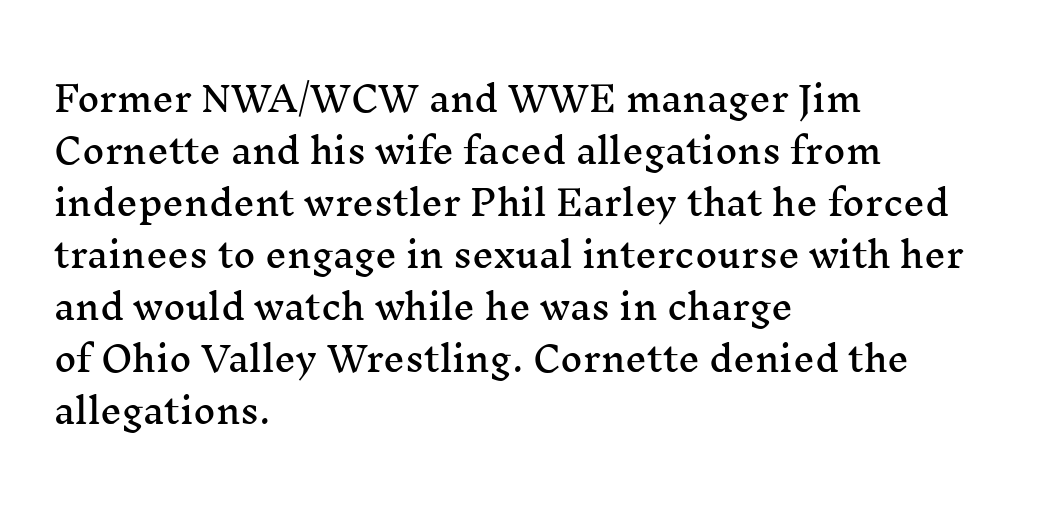
The image shows 34 px wide serif type, upright; set left-aligned, normal line spacing (1.53x), normal letter spacing, not underlined; medium stroke contrast and a medium x-height.
